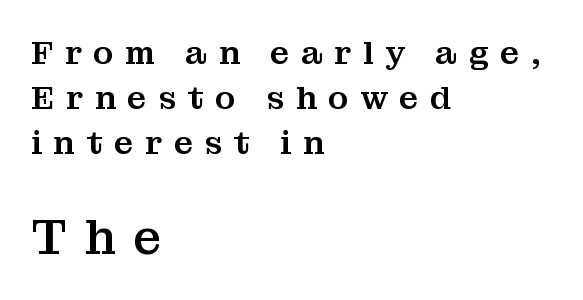
The lines sit at an ordinary, default distance from one another. Anything drawn beneath the words? Only blank space. A typesetter would label this face a serif. Where is the straight margin? On the left.
